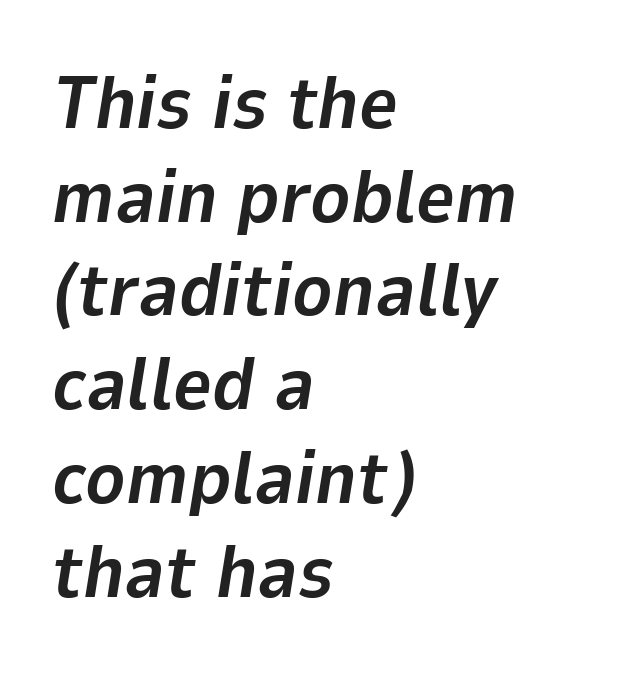
Heft: maximum for text — a bold. The gaps between neighbouring characters are ordinary and unremarkable. This sample has the flowing, uneven cadence of proportional lettering. Looking at the ascenders, they clearly lean. The ragged edge is on the right, which tells us the setting is flush left. Horizontal bands of white between lines are of average thickness.
